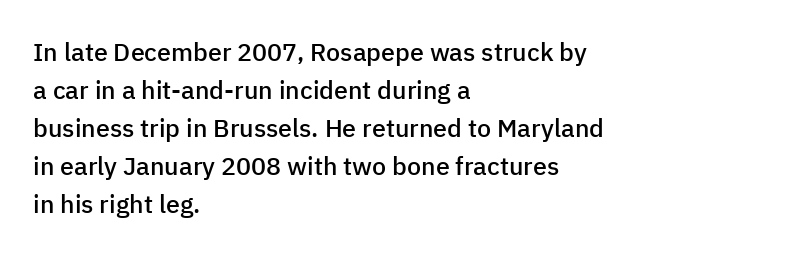
The image shows 25 px text type, upright; set left-aligned, normal line spacing (1.52x), normal letter spacing, not underlined.
